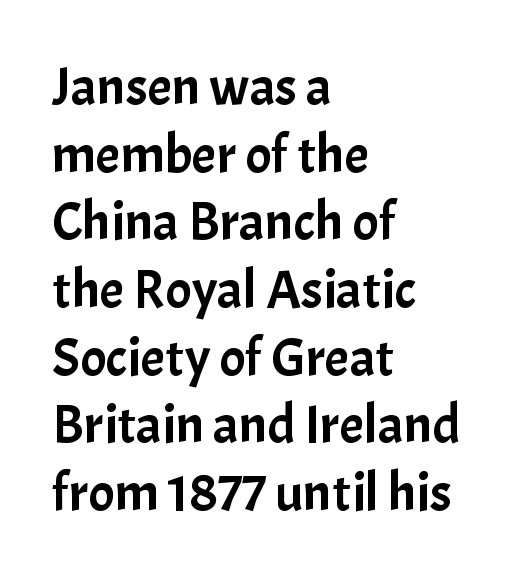
The image shows 55 px sans-serif type, upright; set left-aligned, line spacing 1.23x, normal letter spacing, not underlined; low stroke contrast and a medium x-height.
